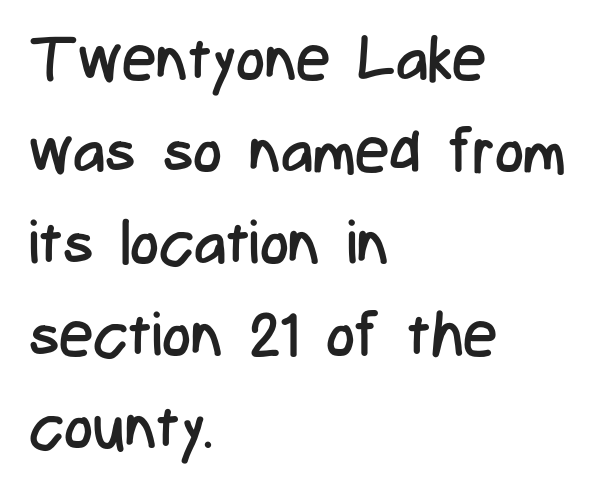
{"serif": "no", "italic": "no", "bold": "no", "weight": "regular", "width": "condensed", "stroke_contrast": "low", "x_height": "medium", "monospaced": "no", "underline": "no", "align": "left", "line_spacing": "normal", "line_spacing_ratio": 1.51, "letter_spacing": "normal", "letter_spacing_em": 0.0, "glyph_px": 61}
